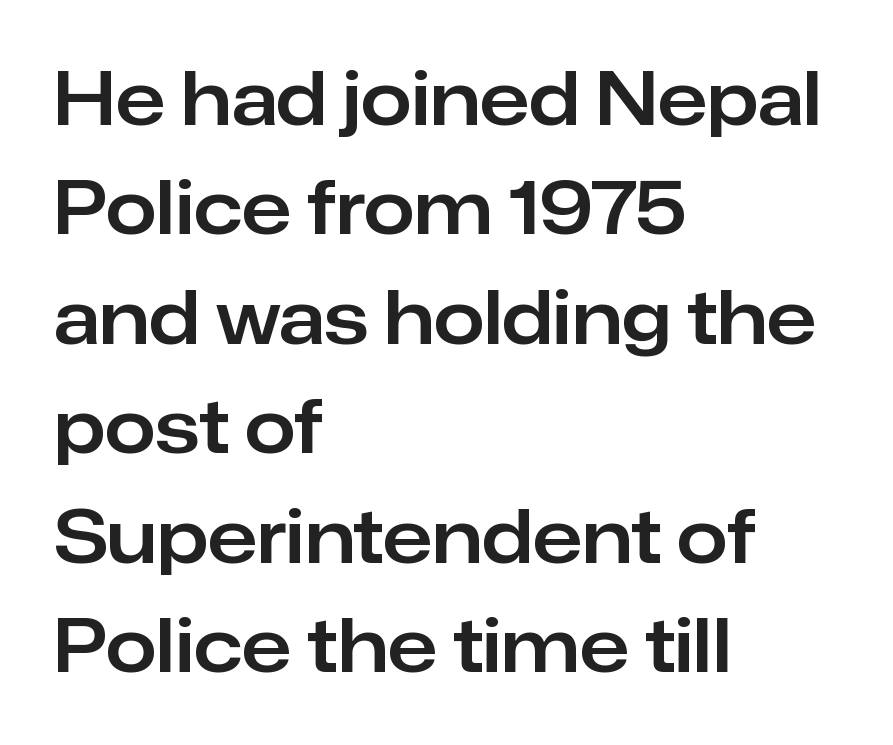
Q: Is the text italic (slanted)? A: No, it is upright.
Q: Is the typeface a serif or a sans-serif typeface? A: Sans-serif.
Q: Is the text underlined? A: No.
Q: How is the paragraph aligned? A: Left-aligned.
Q: Is the spacing between letters normal or unusually wide? A: Normal.
Q: Is the spacing between lines tight, normal or loose? A: Normal.
Q: Width (condensed, normal, or wide)? A: Normal.
Q: Stroke contrast? A: Low.
Q: x-height? A: Medium.
Q: Monospaced? A: No.
